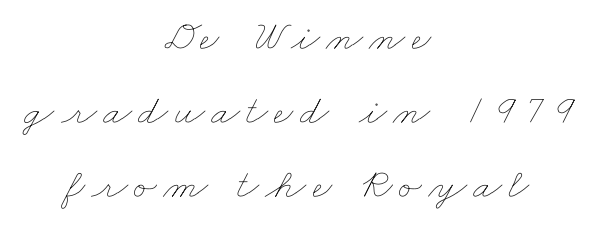
The image shows 42 px thin, wide type; set centered, line spacing 1.76x, not underlined; low stroke contrast and a small x-height.
